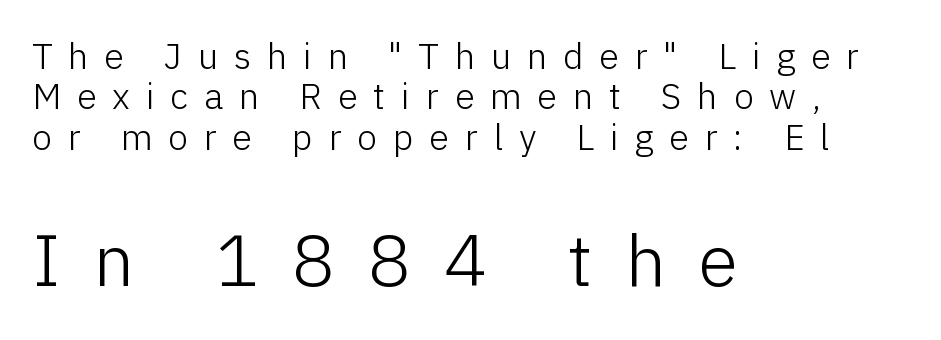
{"serif": "no", "italic": "no", "bold": "no", "weight": "light", "width": "normal", "stroke_contrast": "low", "x_height": "medium", "monospaced": "no", "underline": "no", "align": "left", "line_spacing": "tight", "line_spacing_ratio": 1.12, "letter_spacing": "wide", "letter_spacing_em": 0.44, "larger_block": "second", "size_ratio": 2.03, "glyph_px": 73}
